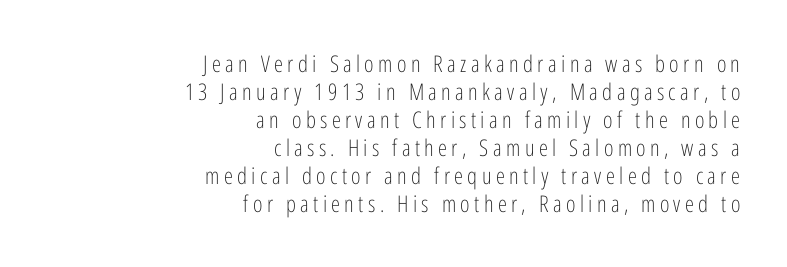
{"italic": "no", "bold": "no", "underline": "no", "align": "right", "line_spacing_ratio": 1.22, "glyph_px": 23}
